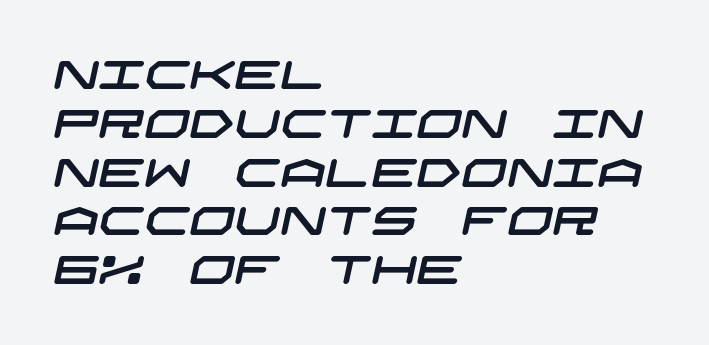
{"serif": "no", "width": "wide", "stroke_contrast": "low", "x_height": "large", "underline": "no", "align": "left", "line_spacing_ratio": 1.22, "letter_spacing": "normal", "letter_spacing_em": 0.0, "glyph_px": 40}
